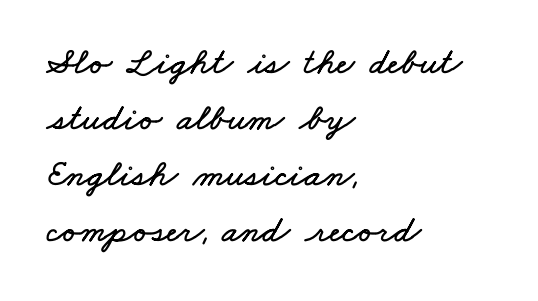
{"width": "wide", "stroke_contrast": "low", "x_height": "small", "monospaced": "no", "underline": "no", "align": "left", "line_spacing": "normal", "line_spacing_ratio": 1.47, "letter_spacing": "normal", "letter_spacing_em": 0.0, "glyph_px": 38}
